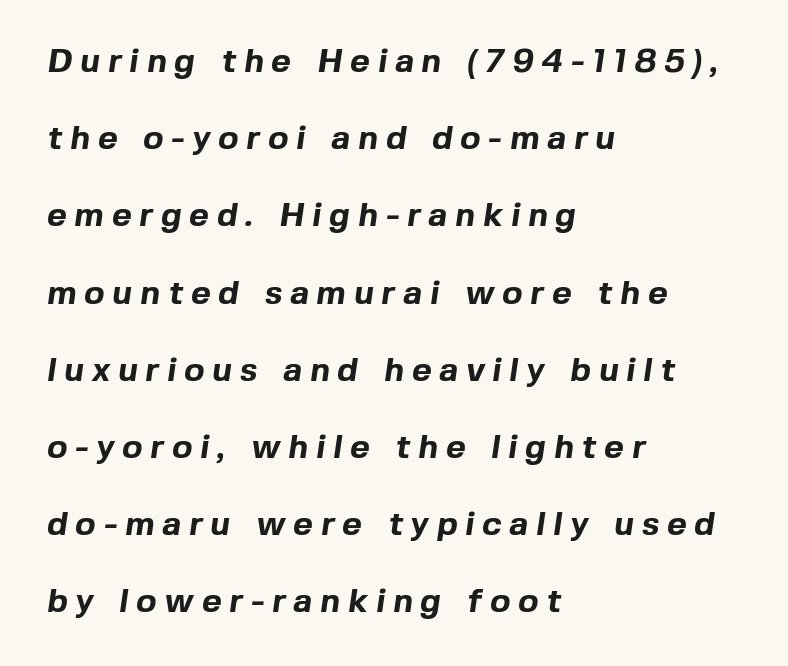
Q: Is the text bold? A: Yes.
Q: Is the typeface a serif or a sans-serif typeface? A: Sans-serif.
Q: Is the text underlined? A: No.
Q: How is the paragraph aligned? A: Left-aligned.
Q: Is the spacing between letters normal or unusually wide? A: Unusually wide.
Q: Is the spacing between lines tight, normal or loose? A: Loose.
Q: Width (condensed, normal, or wide)? A: Normal.
Q: x-height? A: Medium.
Q: Monospaced? A: No.
